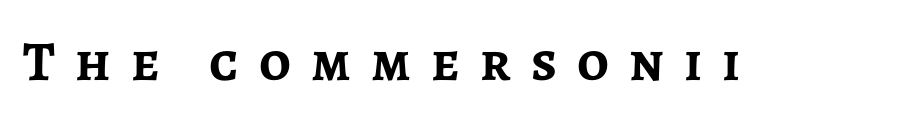
Q: Is the text bold? A: Yes.
Q: Is the text italic (slanted)? A: No, it is upright.
Q: Is the typeface a serif or a sans-serif typeface? A: Sans-serif.
Q: Is the text underlined? A: No.
Q: Is the spacing between letters normal or unusually wide? A: Unusually wide.
Q: Width (condensed, normal, or wide)? A: Normal.
Q: Stroke contrast? A: Low.
Q: x-height? A: Medium.
Q: Monospaced? A: No.
